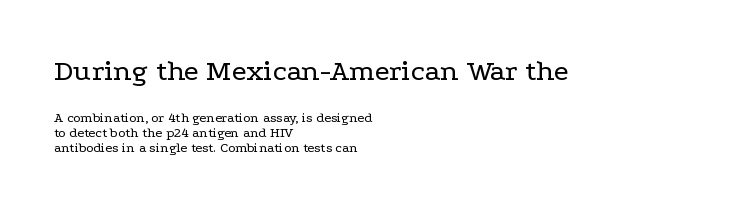
Q: Is the text bold? A: No.
Q: Is the text italic (slanted)? A: No, it is upright.
Q: Is the typeface a serif or a sans-serif typeface? A: Serif.
Q: Is the text underlined? A: No.
Q: How is the paragraph aligned? A: Left-aligned.
Q: Is the spacing between letters normal or unusually wide? A: Normal.
Q: Is the spacing between lines tight, normal or loose? A: Tight.
Q: Which block of text is set in a larger size, the first (top) or the second (bottom)? A: The first (top) one.
Q: Width (condensed, normal, or wide)? A: Wide.
Q: Stroke contrast? A: Low.
Q: x-height? A: Medium.
Q: Monospaced? A: No.
